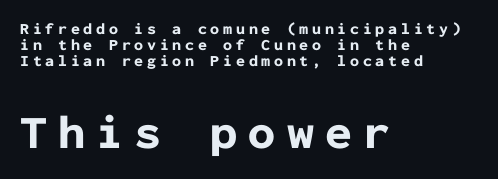
Q: Is the text bold? A: Yes.
Q: Is the text italic (slanted)? A: No, it is upright.
Q: Is the typeface a serif or a sans-serif typeface? A: Sans-serif.
Q: Is the text underlined? A: No.
Q: How is the paragraph aligned? A: Left-aligned.
Q: Is the spacing between letters normal or unusually wide? A: Unusually wide.
Q: Is the spacing between lines tight, normal or loose? A: Tight.
Q: Which block of text is set in a larger size, the first (top) or the second (bottom)? A: The second (bottom) one.
Q: Width (condensed, normal, or wide)? A: Normal.
Q: Stroke contrast? A: Low.
Q: x-height? A: Medium.
Q: Monospaced? A: Yes.
